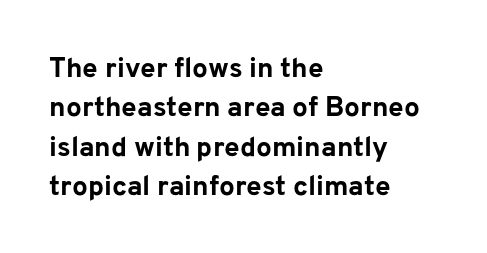
The image shows 28 px bold sans-serif type, upright; set left-aligned, normal line spacing (1.41x), normal letter spacing, not underlined; low stroke contrast and a medium x-height.
